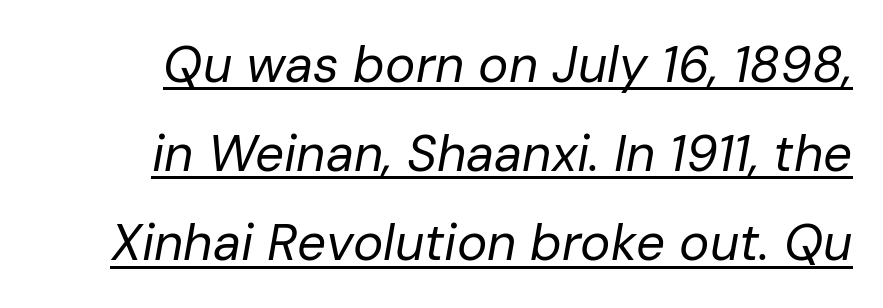
The typesetter has applied underlining to the passage shown. The specimen reads as italic at a glance. The letters advance in unequal steps, a hallmark of proportional type. These glyphs show unthickened strokes, regular width or finer. This rendering leaves character spacing at its baseline value.
